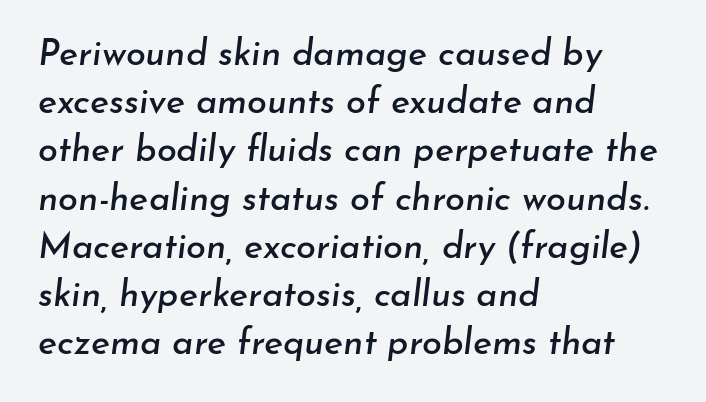
The passage shown leans; its letterforms are oblique. A classic flush-left, rag-right setting is used for this passage. The face used here is proportionally spaced, like ordinary book or web type. Horizontal bands of white between lines are of average thickness.
